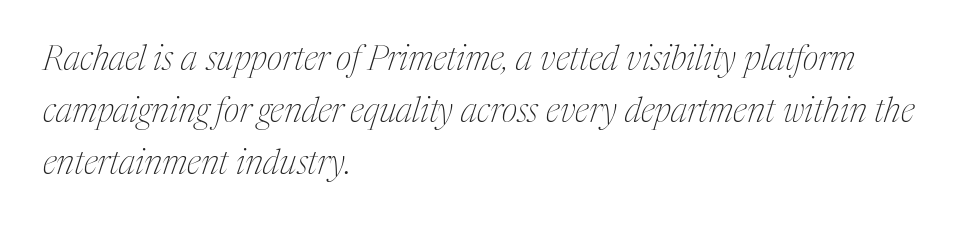
The typeface has the unassuming heft of standard copy or less. How are the letters spaced? Ordinarily, with no added tracking. Underlining? Definitely not there. Think of a printed novel: that variable character pitch is what you see here. A typesetter would mark this as italic.
